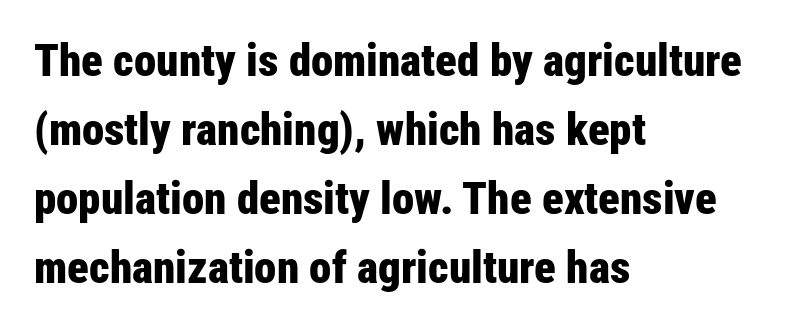
Looks like regular typesetting: each glyph gets only the width it needs. The glyphs are unaccompanied by any horizontal stroke below them. Nothing unusual about the tracking: characters are spaced as the font intends. This rendering uses left alignment, leaving the right contour irregular. Grotesque or geometric, the face here clearly has no serifs. Tall strokes in this sample are plumb rather than angled.
